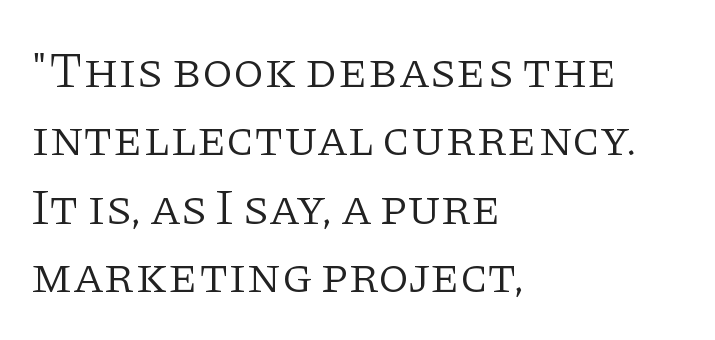
Q: Is the text bold? A: No.
Q: Is the text italic (slanted)? A: No, it is upright.
Q: Is the typeface a serif or a sans-serif typeface? A: Serif.
Q: Is the text underlined? A: No.
Q: How is the paragraph aligned? A: Left-aligned.
Q: Is the spacing between letters normal or unusually wide? A: Normal.
Q: Is the spacing between lines tight, normal or loose? A: Normal.
Q: Width (condensed, normal, or wide)? A: Normal.
Q: Stroke contrast? A: Low.
Q: x-height? A: Large.
Q: Monospaced? A: No.
